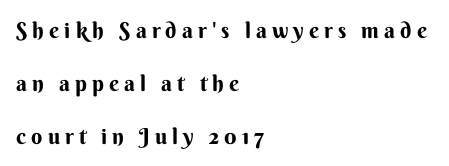
This is roman type, the default non-slanted kind. A classic flush-left, rag-right setting is used for this passage. Summary of vertical rhythm: relaxed, with wide interline spacing. Weight check: bold — yes, fully.
